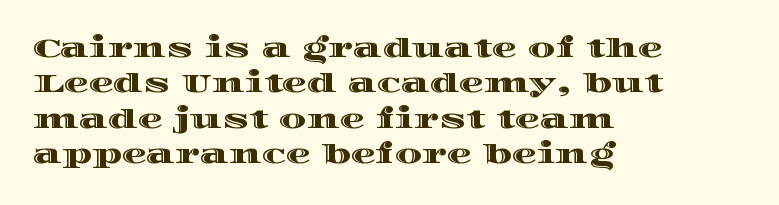
The line texture is even and compact thanks to regular tracking. Glance below the letters and you will spot only blank space. It's the straight-up-and-down kind of type. Each line starts at the same left margin while the right side varies. Reading down the column, the eye jumps a familiar distance to each next line.
